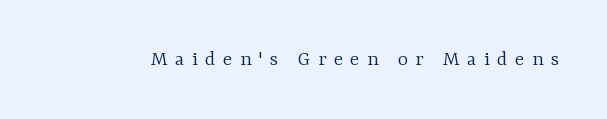
{"italic": "no", "bold": "no", "underline": "no", "letter_spacing": "wide", "letter_spacing_em": 0.33, "glyph_px": 22}
